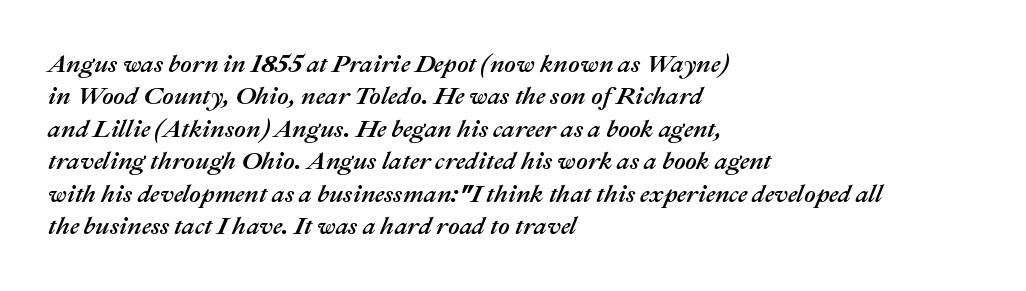
The font's italic variant was chosen for this text. Plain, unruled lines of type. No extra tracking has been applied to these lines. The vertical gap from one line to the next is medium. Visually the block forms a straight wall on the left and a jagged coastline on the right.
